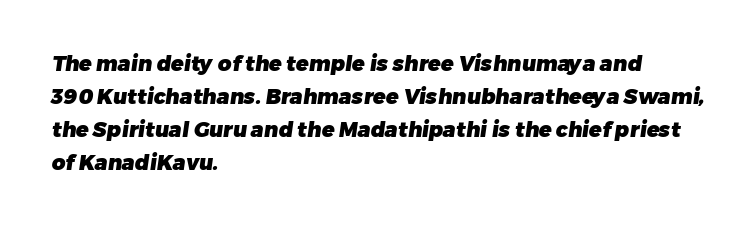
The image shows 21 px bold type; set left-aligned, normal line spacing (1.57x), normal letter spacing, not underlined.
